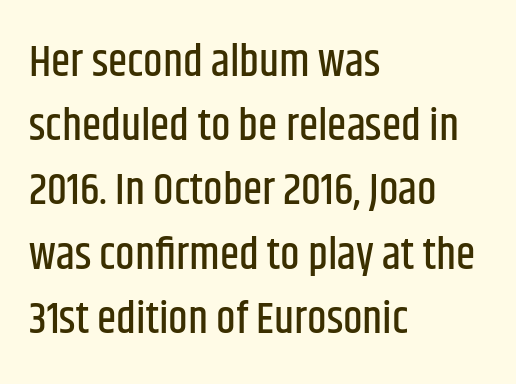
{"serif": "no", "italic": "no", "width": "condensed", "stroke_contrast": "low", "x_height": "large", "monospaced": "no", "underline": "no", "align": "left", "line_spacing": "normal", "line_spacing_ratio": 1.46, "letter_spacing": "normal", "letter_spacing_em": 0.0, "glyph_px": 44}
